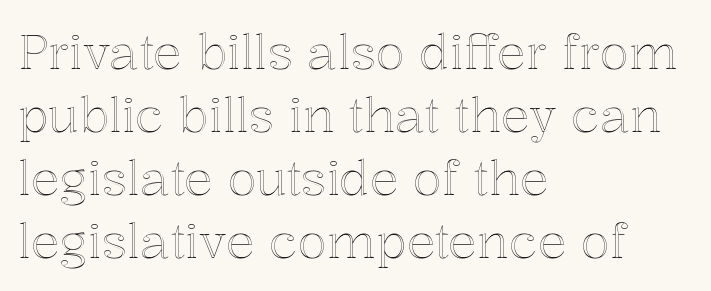
The image shows 48 px text type, upright; set left-aligned, normal line spacing (1.31x), normal letter spacing, not underlined; a medium x-height.
